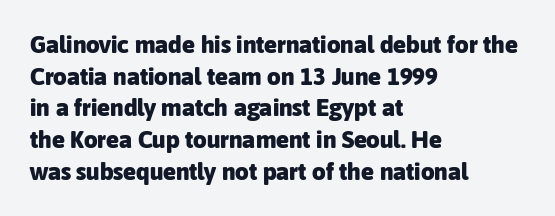
Honestly, the letter spacing is just normal — you wouldn't notice it. One glance says typical: line gaps are just what's usual. These lines stack with their left ends in a neat column. The type sits square on the baseline with zero lean. Descender tails drop into unmarked territory. How heavy is the stroke? Heavy — this is a bold.
